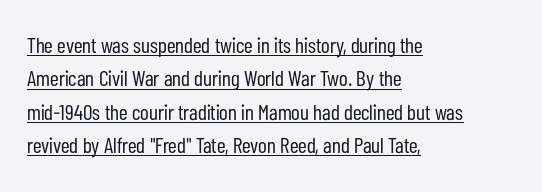
{"italic": "no", "bold": "no", "underline": "yes", "align": "left", "line_spacing": "normal", "line_spacing_ratio": 1.52, "letter_spacing": "normal", "letter_spacing_em": 0.0, "glyph_px": 22}
